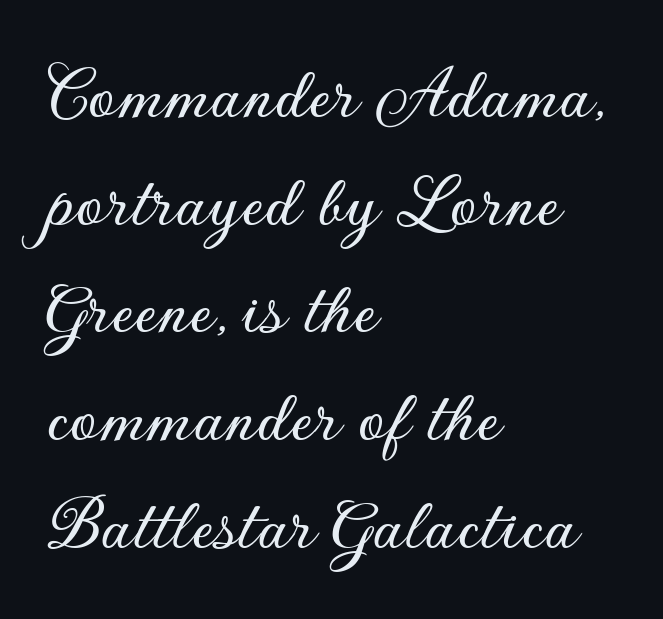
Q: Is the text italic (slanted)? A: Yes.
Q: Is the typeface a serif or a sans-serif typeface? A: Sans-serif.
Q: Is the text underlined? A: No.
Q: How is the paragraph aligned? A: Left-aligned.
Q: Is the spacing between letters normal or unusually wide? A: Normal.
Q: Is the spacing between lines tight, normal or loose? A: Normal.
Q: Width (condensed, normal, or wide)? A: Normal.
Q: Stroke contrast? A: Low.
Q: x-height? A: Small.
Q: Monospaced? A: No.
